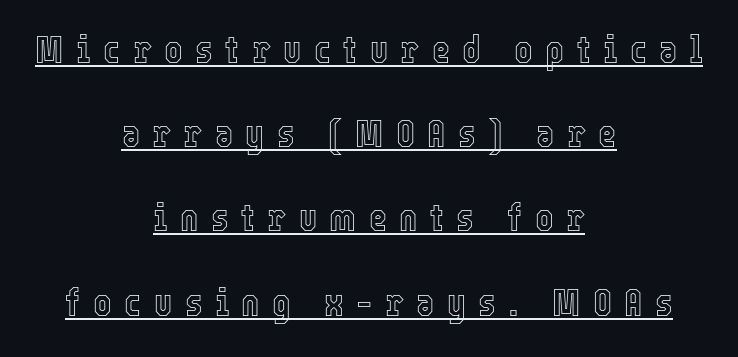
The image shows 39 px condensed type, upright; set centered, loose line spacing (2.16x), unusually wide letter spacing (+0.32 em), underlined; a medium x-height.
